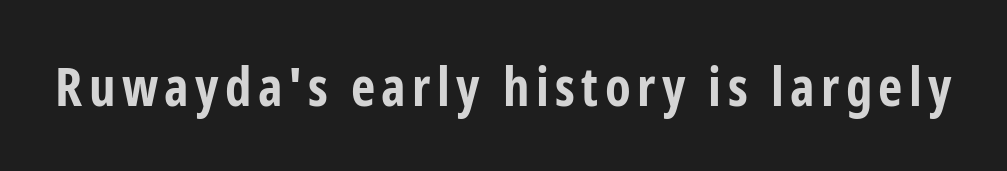
Q: Is the text bold? A: Yes.
Q: Is the text italic (slanted)? A: No, it is upright.
Q: Is the typeface a serif or a sans-serif typeface? A: Sans-serif.
Q: Is the text underlined? A: No.
Q: Width (condensed, normal, or wide)? A: Condensed.
Q: Stroke contrast? A: Low.
Q: x-height? A: Medium.
Q: Monospaced? A: No.
